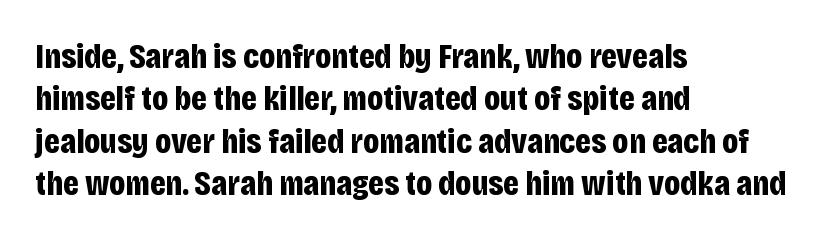
Is this a fixed-width face? No — the glyphs have proportional, varying widths. Bare-footed words on every line. A sans-serif font was chosen for this passage. Line beginnings align vertically; line endings do not. The gaps between neighbouring characters are ordinary and unremarkable. In terms of posture, this sample is upright.
